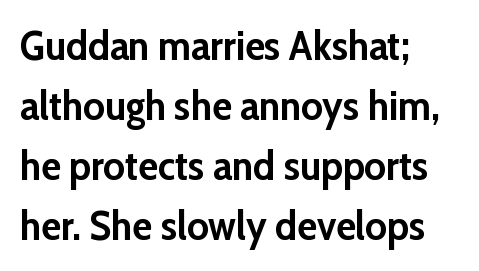
Q: Is the text bold? A: Yes.
Q: Is the text italic (slanted)? A: No, it is upright.
Q: Is the typeface a serif or a sans-serif typeface? A: Sans-serif.
Q: Is the text underlined? A: No.
Q: How is the paragraph aligned? A: Left-aligned.
Q: Is the spacing between letters normal or unusually wide? A: Normal.
Q: Is the spacing between lines tight, normal or loose? A: Normal.
Q: Width (condensed, normal, or wide)? A: Normal.
Q: Stroke contrast? A: Low.
Q: x-height? A: Medium.
Q: Monospaced? A: No.
